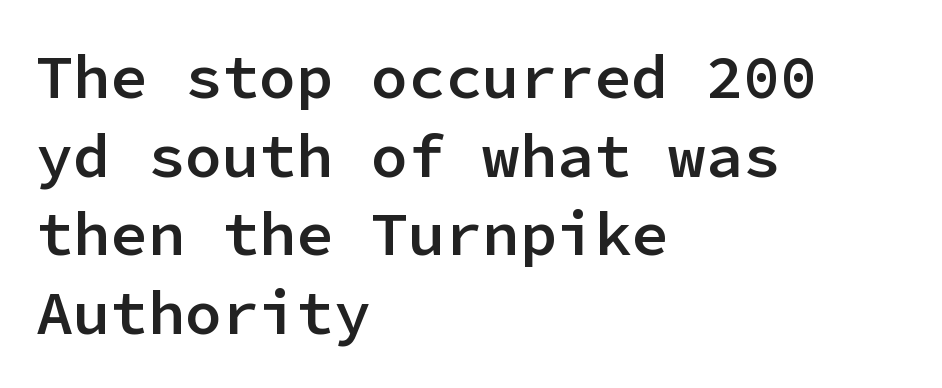
{"serif": "no", "italic": "no", "bold": "semi", "weight": "semibold", "width": "normal", "stroke_contrast": "low", "x_height": "medium", "monospaced": "yes", "underline": "no", "align": "left", "line_spacing": "normal", "line_spacing_ratio": 1.27, "letter_spacing": "normal", "letter_spacing_em": 0.0, "glyph_px": 62}
